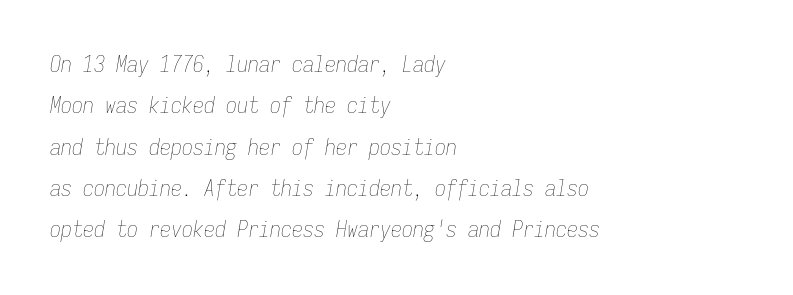
{"italic": "yes", "lean": "right", "slant_degrees": 9, "bold": "no", "underline": "no", "align": "left", "line_spacing_ratio": 1.88, "letter_spacing": "normal", "letter_spacing_em": 0.0, "glyph_px": 22}
